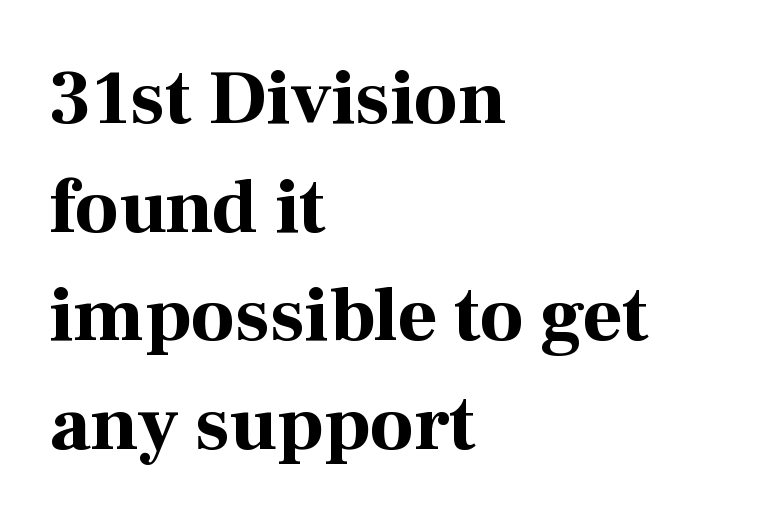
{"serif": "yes", "italic": "no", "bold": "yes", "weight": "bold", "width": "normal", "stroke_contrast": "high", "x_height": "medium", "monospaced": "no", "underline": "no", "align": "left", "line_spacing": "normal", "line_spacing_ratio": 1.41, "letter_spacing": "normal", "letter_spacing_em": 0.0, "glyph_px": 77}
